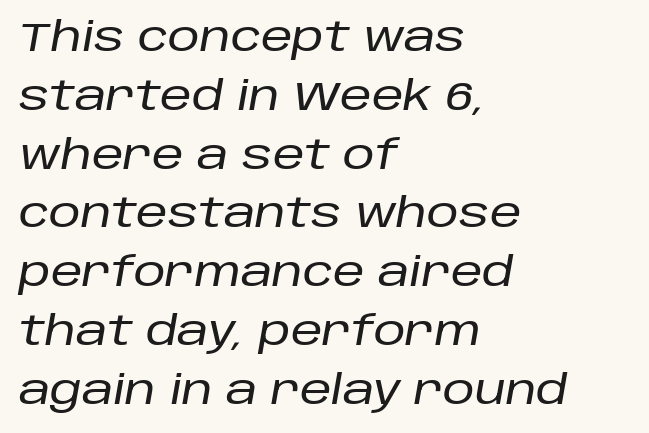
{"italic": "yes", "lean": "right", "slant_degrees": 10, "width": "normal", "stroke_contrast": "low", "x_height": "large", "monospaced": "no", "underline": "no", "align": "left", "line_spacing": "normal", "line_spacing_ratio": 1.47, "letter_spacing": "normal", "letter_spacing_em": 0.0, "glyph_px": 40}
